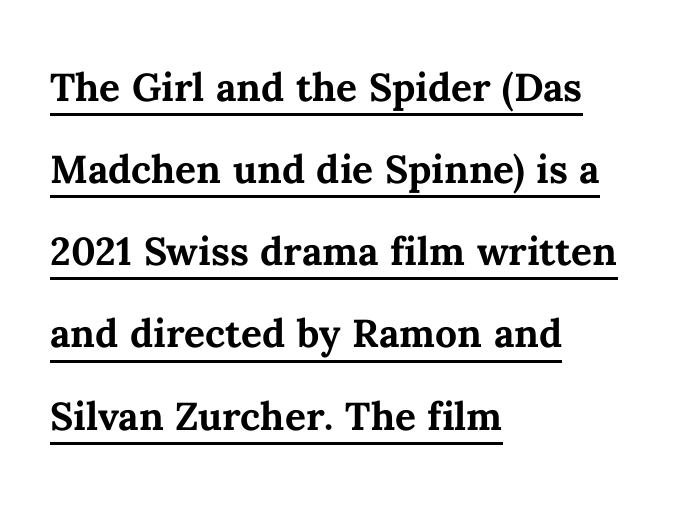
Q: Is the text bold? A: Yes.
Q: Is the text italic (slanted)? A: No, it is upright.
Q: Is the text underlined? A: Yes.
Q: How is the paragraph aligned? A: Left-aligned.
Q: Is the spacing between letters normal or unusually wide? A: Normal.
Q: Is the spacing between lines tight, normal or loose? A: Normal.
Q: Width (condensed, normal, or wide)? A: Normal.
Q: Stroke contrast? A: Medium.
Q: x-height? A: Medium.
Q: Monospaced? A: No.
